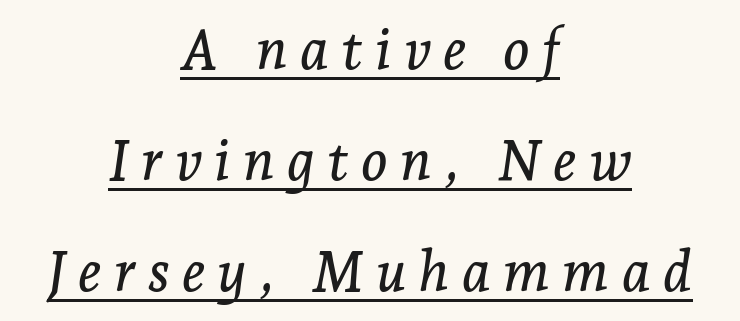
The image shows 56 px serif type, italic (leaning right); set centered, loose line spacing (1.98x), unusually wide letter spacing (+0.22 em), underlined; low stroke contrast and a medium x-height.
